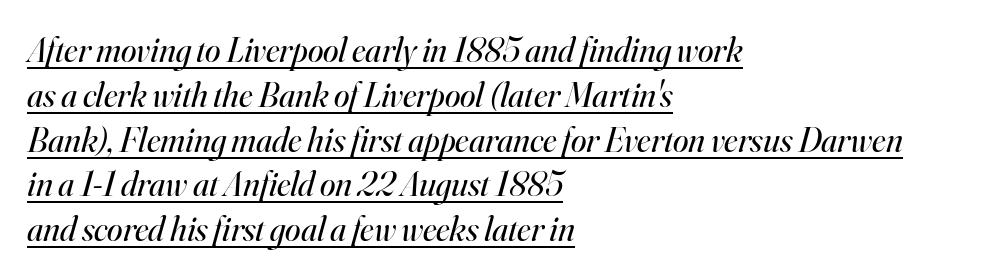
The image shows 35 px regular-weight serif type, italic (leaning right); set left-aligned, normal line spacing (1.28x), normal letter spacing, underlined; high stroke contrast and a small x-height.
